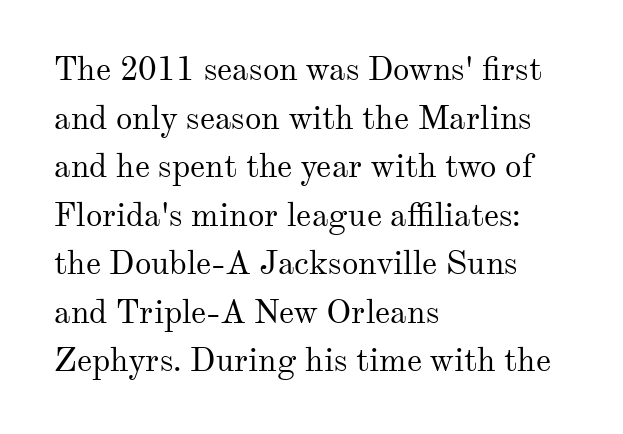
The image shows 33 px regular-weight serif type, upright; set left-aligned, normal line spacing (1.47x), normal letter spacing, not underlined; medium stroke contrast and a small x-height.
